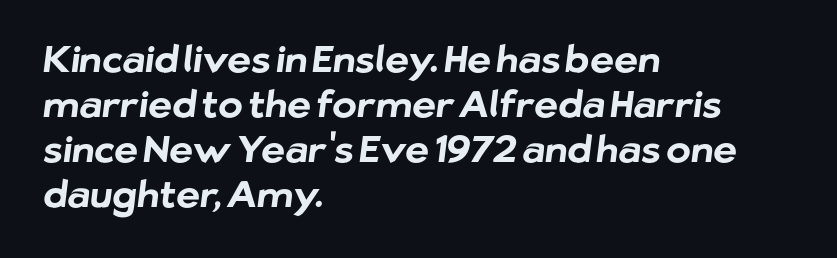
The rendering anchors every line to the left-hand side. Stroke terminals: plain, sans-serif. Words appear dense and cohesive because spacing is normal. These lines carry a lot of weight — the face is fully bold. Here the designer chose a conventional face with non-uniform glyph widths. The strip under each line holds only bare page.
